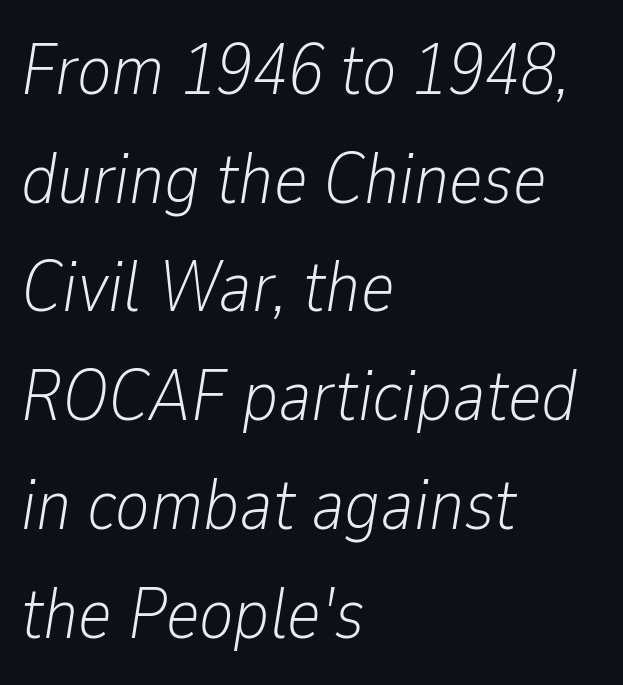
Q: Is the text bold? A: No.
Q: Is the text italic (slanted)? A: Yes, it leans right by about 9 degrees.
Q: Is the text underlined? A: No.
Q: How is the paragraph aligned? A: Left-aligned.
Q: Is the spacing between letters normal or unusually wide? A: Normal.
Q: Is the spacing between lines tight, normal or loose? A: Normal.
Q: Width (condensed, normal, or wide)? A: Condensed.
Q: Stroke contrast? A: Low.
Q: x-height? A: Medium.
Q: Monospaced? A: No.
